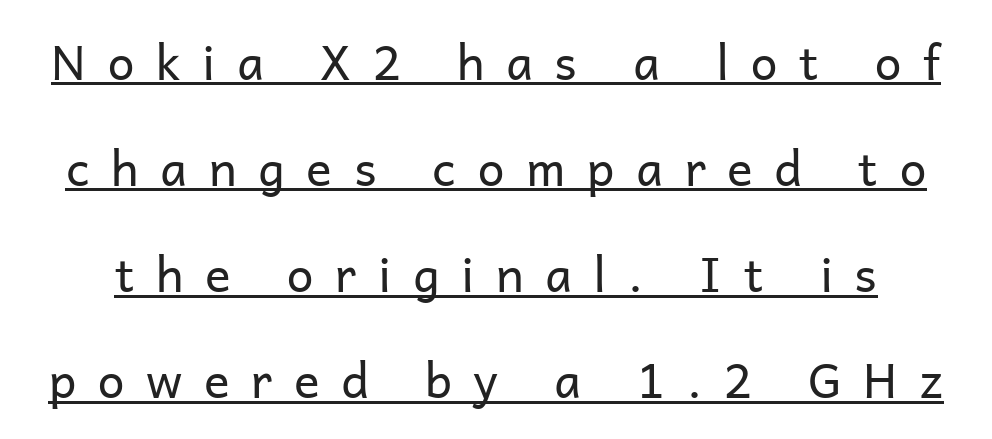
Q: Is the text bold? A: No.
Q: Is the text italic (slanted)? A: No, it is upright.
Q: Is the typeface a serif or a sans-serif typeface? A: Sans-serif.
Q: Is the text underlined? A: Yes.
Q: Is the spacing between letters normal or unusually wide? A: Unusually wide.
Q: Is the spacing between lines tight, normal or loose? A: Loose.
Q: Width (condensed, normal, or wide)? A: Normal.
Q: Stroke contrast? A: Low.
Q: x-height? A: Medium.
Q: Monospaced? A: No.
